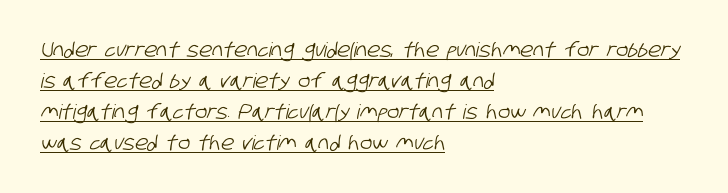
{"underline": "yes", "align": "left", "line_spacing": "normal", "line_spacing_ratio": 1.55, "letter_spacing": "normal", "letter_spacing_em": 0.0, "glyph_px": 20}
